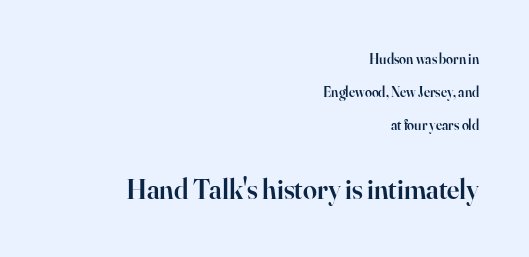
The rendering keeps characters at their native spacing. Proportional: the letters do not fall into vertical columns. Quick note: underline off. Teacher's note: observe the even right margin — that is flush-right alignment.
